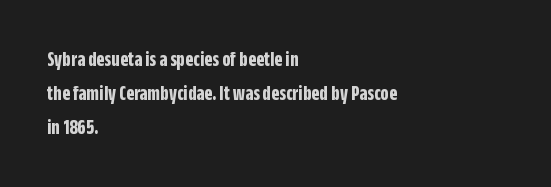
The image shows 21 px bold type, upright; set left-aligned, normal line spacing (1.62x), normal letter spacing, not underlined.
